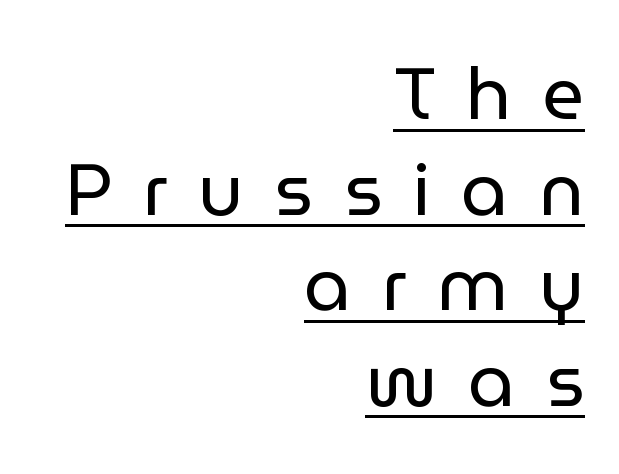
Beneath each row of characters lies a ruled line. What kind of face is this? One without serifs — a sans. What's the leading like? Ordinary, nothing unusual. You could not count columns in this text — the font is proportionally spaced.
